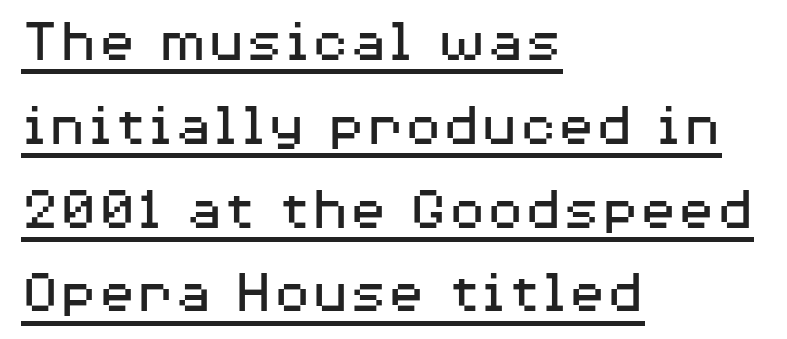
This sample is left-justified, so line endings fall wherever the words run out. The designer left line spacing at the default. Is the letter spacing exaggerated? No — it looks like the ordinary default. The typesetter has applied underlining to the passage shown. The cut favours lightness, reaching ordinary text weight at its darkest.
